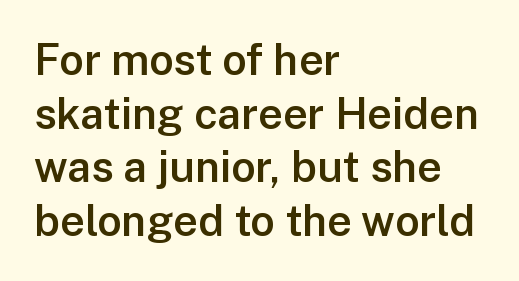
No word sits above an underline. What kind of face is this? One without serifs — a sans. Rendered with straight, roman letterforms. Compared with typical paragraphs, the rows here are spaced about the same. Compared with typical body copy, the letter spacing here is the same.
